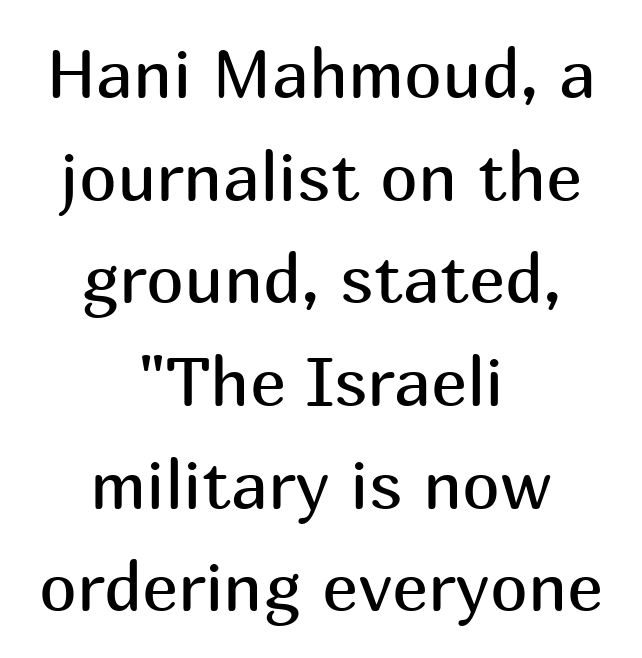
The image shows 68 px regular-weight sans-serif type, upright; set centered, normal line spacing (1.51x), normal letter spacing, not underlined; medium stroke contrast and a medium x-height.
